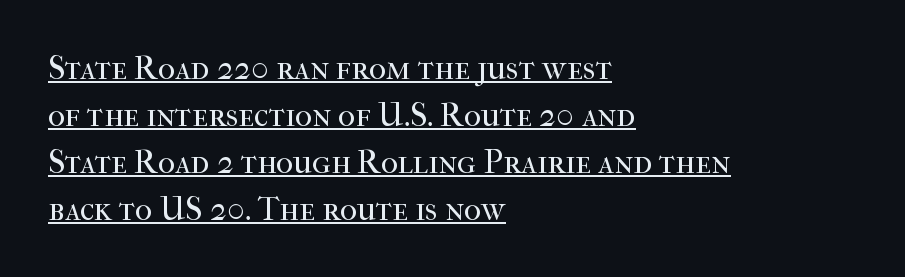
Q: Is the text bold? A: No.
Q: Is the text italic (slanted)? A: No, it is upright.
Q: Is the typeface a serif or a sans-serif typeface? A: Serif.
Q: Is the text underlined? A: Yes.
Q: How is the paragraph aligned? A: Left-aligned.
Q: Is the spacing between letters normal or unusually wide? A: Normal.
Q: Is the spacing between lines tight, normal or loose? A: Normal.
Q: Width (condensed, normal, or wide)? A: Normal.
Q: Stroke contrast? A: High.
Q: x-height? A: Medium.
Q: Monospaced? A: No.
